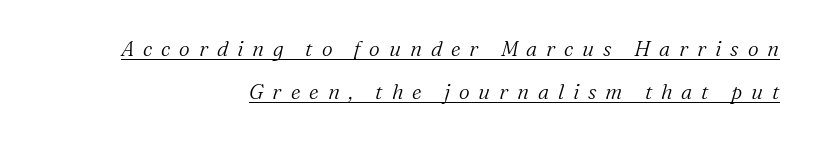
{"italic": "yes", "lean": "right", "slant_degrees": 16, "bold": "no", "underline": "yes", "align": "right", "line_spacing": "loose", "line_spacing_ratio": 2.05, "letter_spacing": "wide", "letter_spacing_em": 0.42, "glyph_px": 21}
